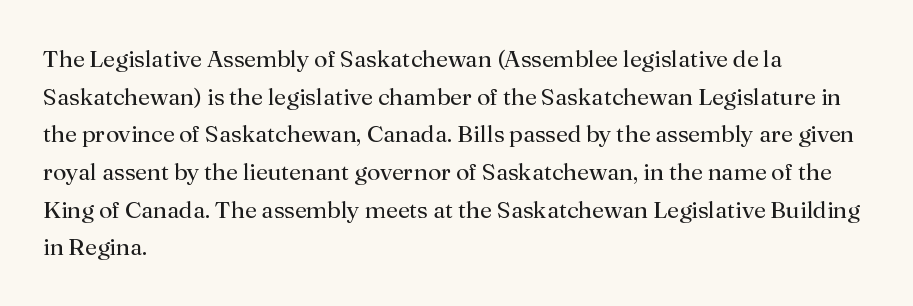
The setting favours the left margin, as ordinary paragraphs usually do. The face looks like a standard text weight, possibly lighter. Each row of text sits above clean, open space. Posture: straight, roman, zero tilt.
